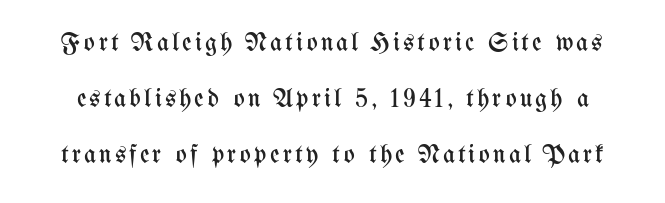
This is roman type, the default non-slanted kind. The passage shown is not bold in any degree. One glance says open: line gaps are wider than usual. Type without underlining.
